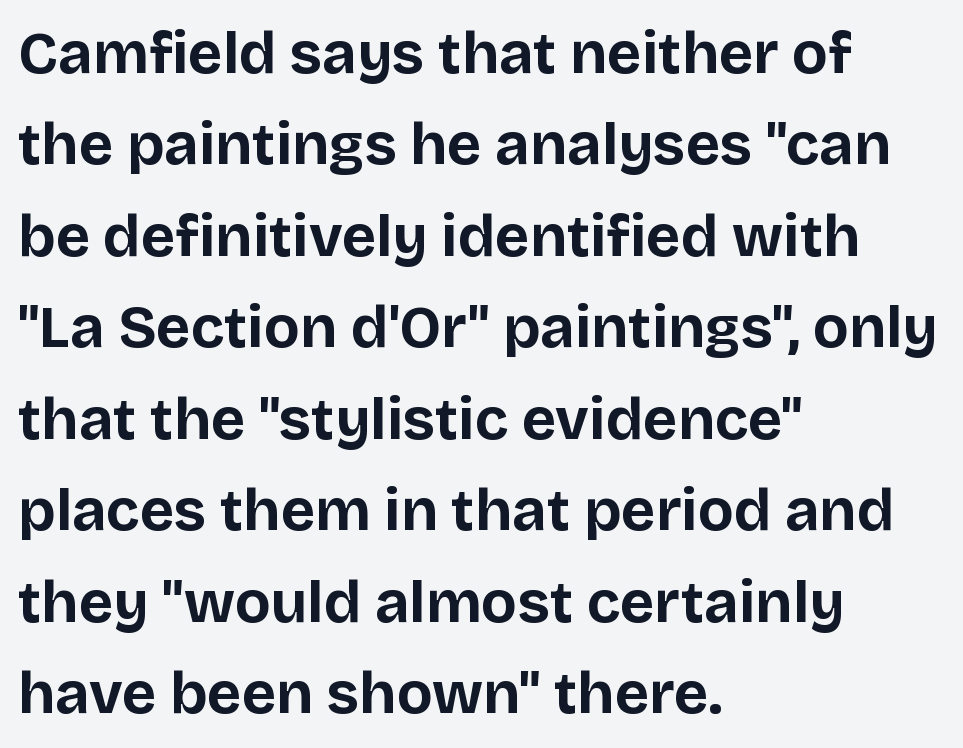
Nope, not italic — everything's standing straight. Does the weight exceed regular? Yes, all the way to bold. A student would call this left alignment; a typographer would say flush left, rag right. The face used here is proportionally spaced, like ordinary book or web type. The text was rendered using a sans face with plain stroke endings.
